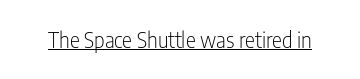
{"italic": "no", "bold": "no", "underline": "yes", "letter_spacing": "normal", "letter_spacing_em": 0.0, "glyph_px": 21}
